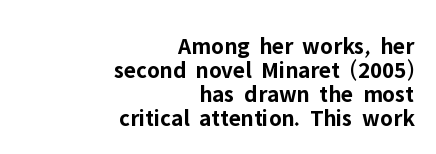
Q: Is the text bold? A: Yes.
Q: Is the text italic (slanted)? A: No, it is upright.
Q: Is the text underlined? A: No.
Q: How is the paragraph aligned? A: Right-aligned.
Q: Is the spacing between letters normal or unusually wide? A: Normal.
Q: Is the spacing between lines tight, normal or loose? A: Tight.
